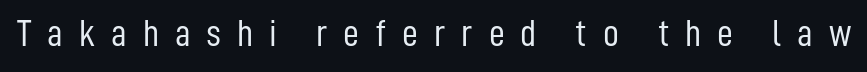
The image shows 39 px light, condensed sans-serif type, upright; set unusually wide letter spacing (+0.41 em), not underlined; low stroke contrast and a medium x-height.
